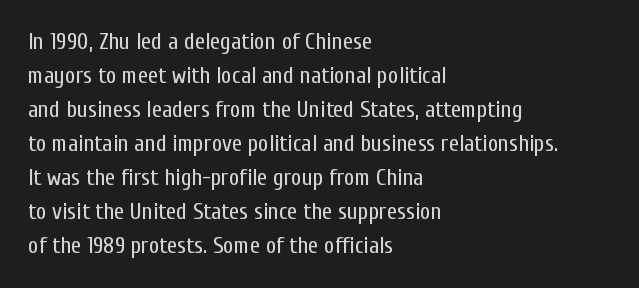
Q: Is the text bold? A: No.
Q: Is the text italic (slanted)? A: No, it is upright.
Q: Is the text underlined? A: No.
Q: How is the paragraph aligned? A: Left-aligned.
Q: Is the spacing between letters normal or unusually wide? A: Normal.
Q: Is the spacing between lines tight, normal or loose? A: Normal.
